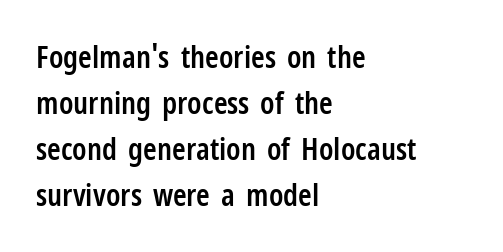
Character widths vary here, with narrow letters taking less room than wide ones. Left-aligned paragraph, ragged on the right. Font category for this specimen: sans-serif. Caption: standard tracking, unaltered.
